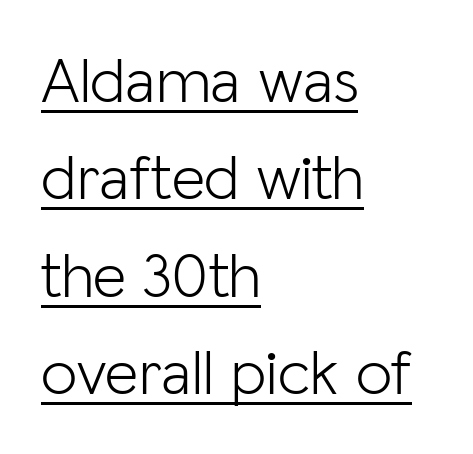
The image shows 65 px light sans-serif type, upright; set left-aligned, normal line spacing (1.5x), normal letter spacing, underlined; low stroke contrast and a medium x-height.
